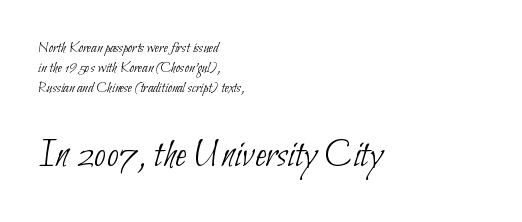
The image shows 41 px thin, condensed sans-serif type; set left-aligned, normal line spacing (1.26x), normal letter spacing, not underlined; the second (bottom) block is 2.56x larger; low stroke contrast and a small x-height.
